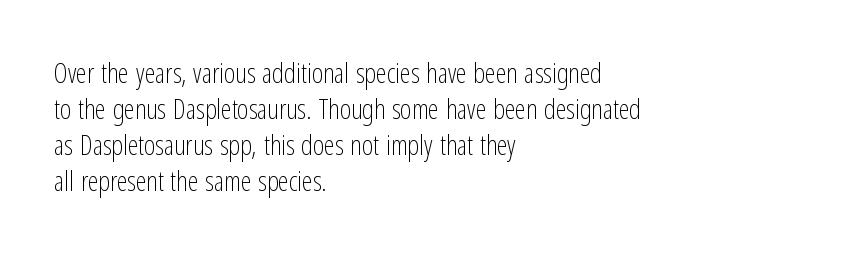
A clean baseline with only descenders dipping below it. The letters stand upright; this is a roman face. The letterforms sit shoulder to shoulder at normal distance. The compositor pushed each line to the left boundary.
